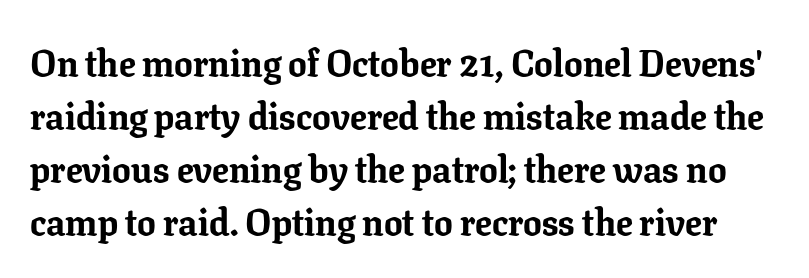
Bare-footed words on every line. The typography opts for an upright posture over an oblique one. Observe the ordinary spacing: letters are neighbours, not strangers. Small tapered or slab feet sit at the stroke ends, so this counts as serif. Each new line begins a customary step beneath the previous one.
